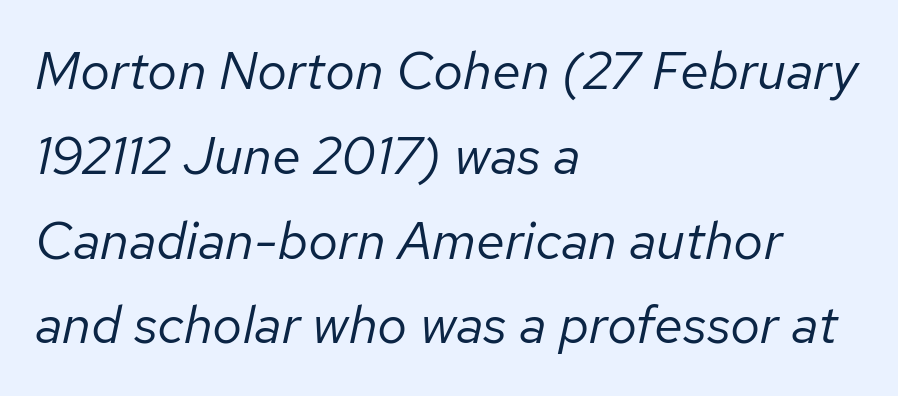
Nothing unusual about the tracking: characters are spaced as the font intends. A normal amount of white space separates one row of letters from the next. Check under the words: just untouched page. No chunkiness to these letters — they're not bold.
